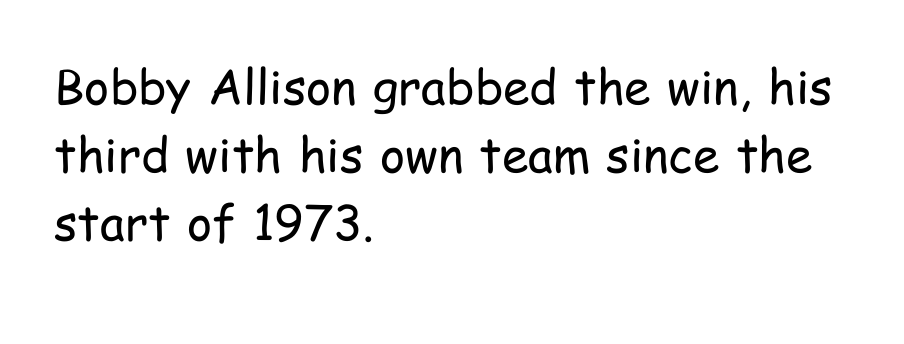
The image shows 48 px regular-weight, condensed sans-serif type, upright; set left-aligned, normal line spacing (1.42x), normal letter spacing, not underlined; low stroke contrast and a medium x-height.
